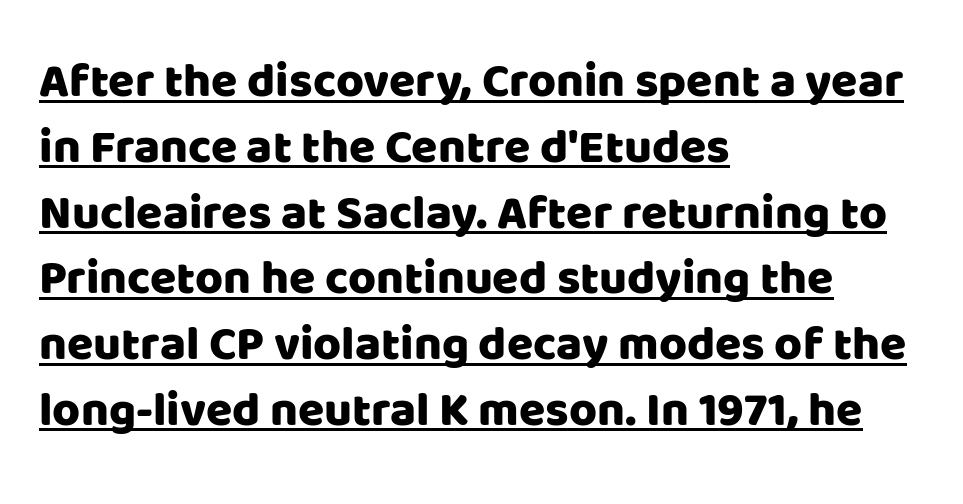
The image shows 48 px sans-serif type, upright; set left-aligned, normal line spacing (1.37x), normal letter spacing, underlined; low stroke contrast and a large x-height.
